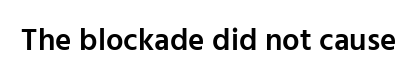
{"serif": "no", "italic": "no", "bold": "semi", "weight": "semibold", "width": "normal", "stroke_contrast": "low", "x_height": "medium", "monospaced": "no", "underline": "no", "letter_spacing": "normal", "letter_spacing_em": 0.0, "glyph_px": 31}
